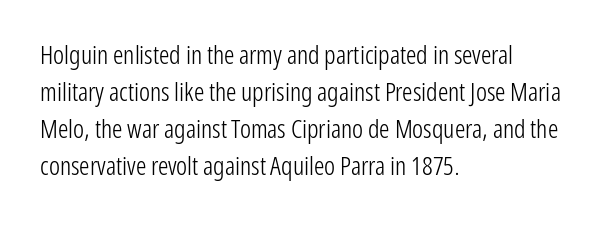
Q: Is the text bold? A: No.
Q: Is the text italic (slanted)? A: No, it is upright.
Q: Is the text underlined? A: No.
Q: How is the paragraph aligned? A: Left-aligned.
Q: Is the spacing between letters normal or unusually wide? A: Normal.
Q: Is the spacing between lines tight, normal or loose? A: Normal.
